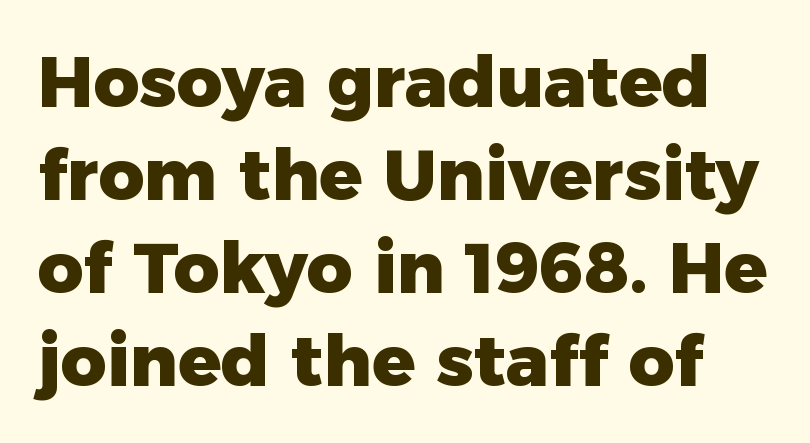
The image shows 71 px heavy sans-serif type, upright; set normal line spacing (1.31x), normal letter spacing, not underlined; low stroke contrast and a medium x-height.
